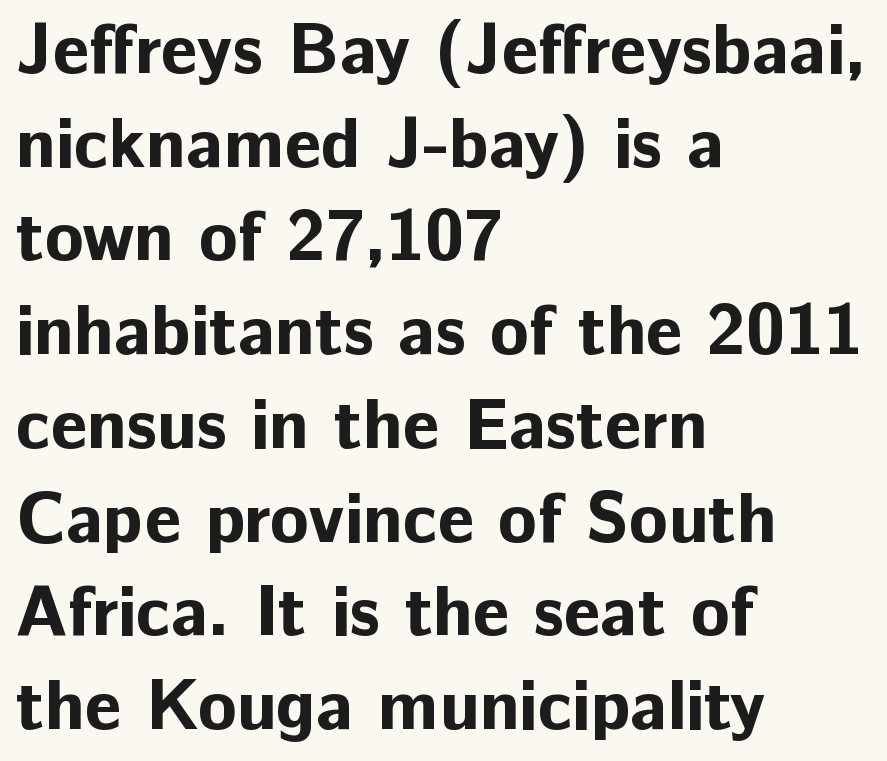
{"serif": "no", "italic": "no", "bold": "yes", "weight": "bold", "width": "normal", "stroke_contrast": "low", "x_height": "medium", "monospaced": "no", "underline": "no", "align": "left", "line_spacing": "normal", "line_spacing_ratio": 1.32, "letter_spacing": "normal", "letter_spacing_em": 0.0, "glyph_px": 71}
